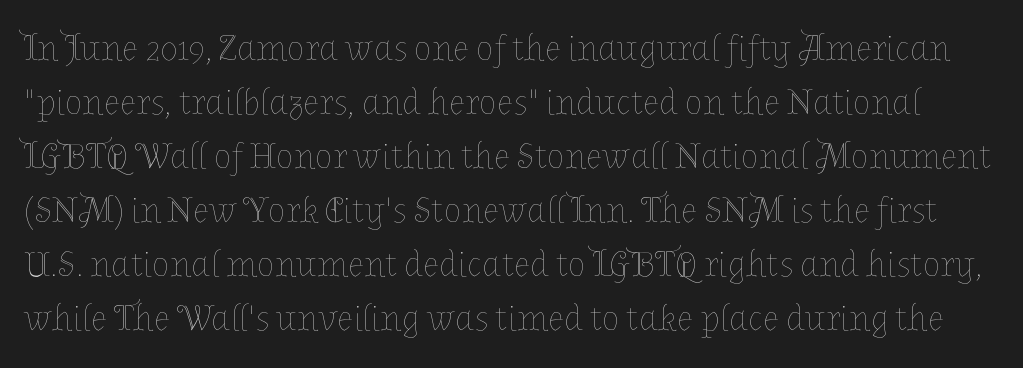
The image shows 37 px thin type, upright; set normal line spacing (1.46x), normal letter spacing, not underlined; low stroke contrast and a medium x-height.
